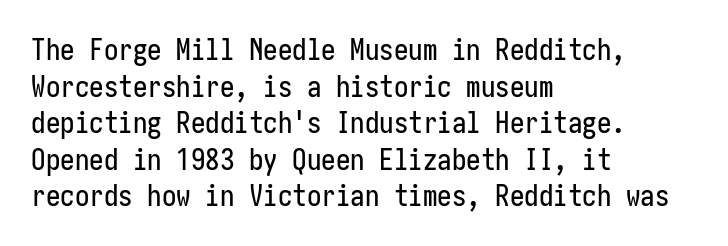
Lines of text with bare space underneath. Successive baselines arrive at the customary interval. Nope, no serifs anywhere on these letters. Notice how the stems are strictly vertical — no italics here. The passage is arranged the way most books set body copy — flush left. The line texture is even and compact thanks to regular tracking.
